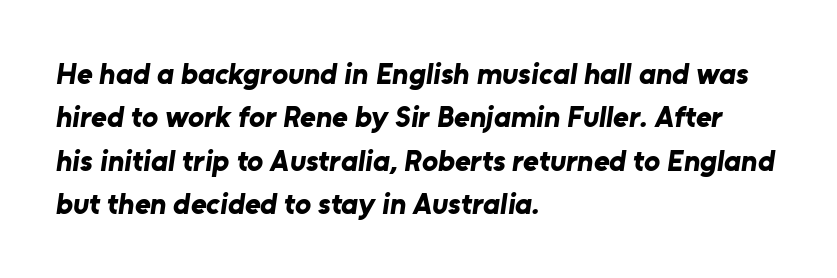
Is this a fixed-width face? No — the glyphs have proportional, varying widths. In terms of weight, the rendering is a true, heavy bold. Summary of vertical rhythm: regular, with standard interline spacing. Descender tails drop into unmarked territory.
